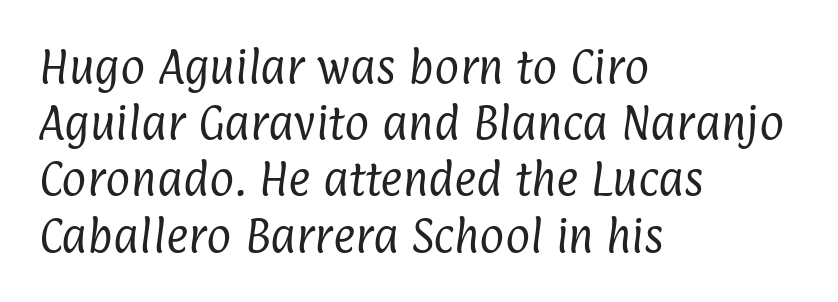
If you drew a ruler down the left edge, every line would touch it. These glyphs show unthickened strokes, regular width or finer. Letters rest on an invisible, unmarked baseline. This sample uses a sans-serif face. The letters advance in unequal steps, a hallmark of proportional type.
